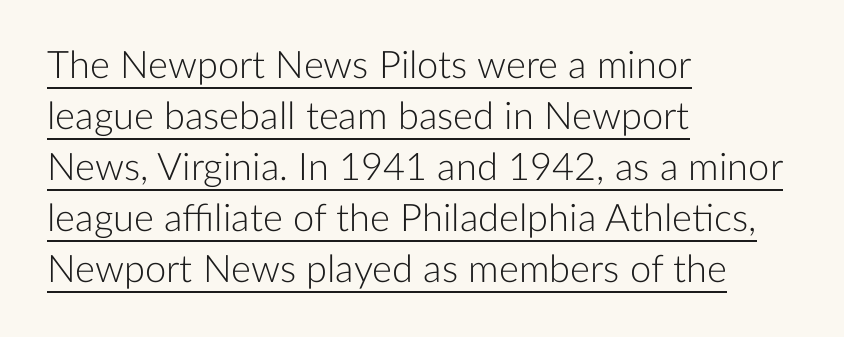
Each stroke keeps to a modest, everyday thickness or less. Each line of the rendering has a horizontal stroke beneath the glyphs. The passage is arranged the way most books set body copy — flush left. Tall strokes in this sample are plumb rather than angled. The face used here is proportionally spaced, like ordinary book or web type.
